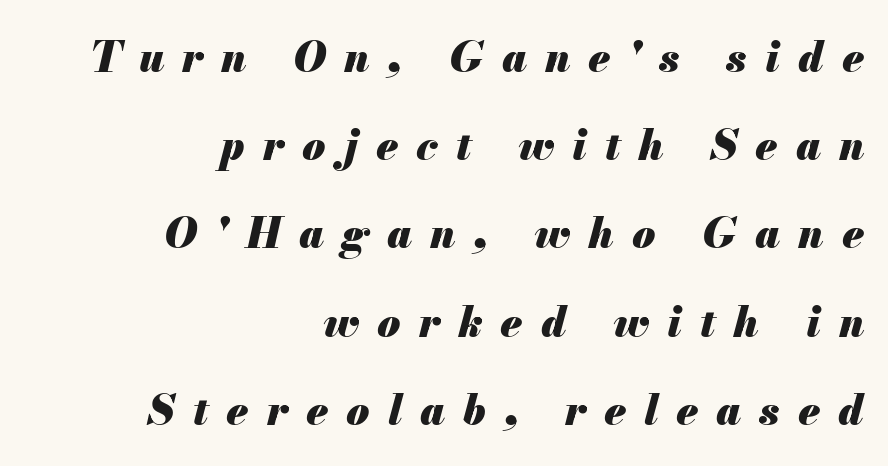
{"italic": "yes", "lean": "right", "slant_degrees": 13, "bold": "yes", "weight": "heavy", "width": "normal", "stroke_contrast": "medium", "x_height": "small", "monospaced": "no", "underline": "no", "align": "right", "line_spacing": "loose", "line_spacing_ratio": 2.1, "letter_spacing": "wide", "letter_spacing_em": 0.43, "glyph_px": 42}
